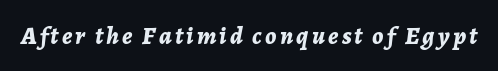
The strip under each line holds only bare page. Students, this is bold: see how much ink each stroke carries. The rendering applies a slant to the glyphs.
